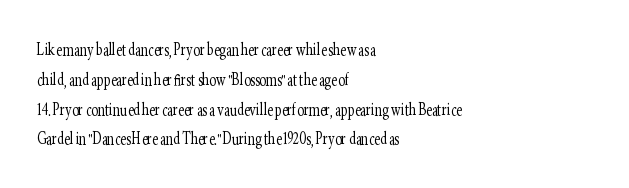
Rule under the text: the space is simply empty. Upright lettering throughout. This rendering leaves character spacing at its baseline value. If you drew a ruler down the left edge, every line would touch it. Is there much room between lines? A standard amount, neither cramped nor airy. This reads as an unemphasized weight, regular at the heaviest.
